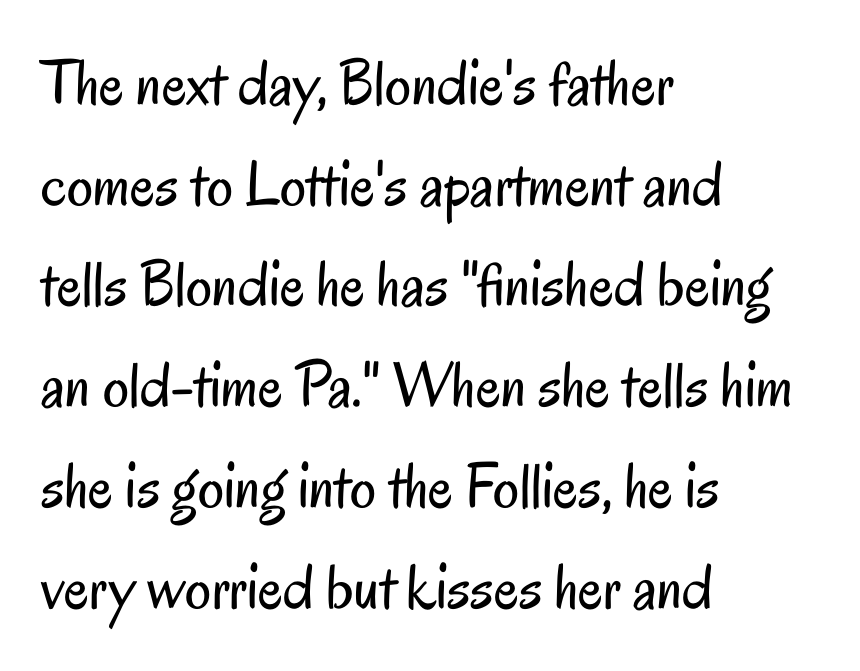
Q: Is the text bold? A: No.
Q: Is the text italic (slanted)? A: No, it is upright.
Q: Is the typeface a serif or a sans-serif typeface? A: Sans-serif.
Q: Is the text underlined? A: No.
Q: How is the paragraph aligned? A: Left-aligned.
Q: Is the spacing between letters normal or unusually wide? A: Normal.
Q: Is the spacing between lines tight, normal or loose? A: Normal.
Q: Width (condensed, normal, or wide)? A: Condensed.
Q: Stroke contrast? A: Low.
Q: x-height? A: Small.
Q: Monospaced? A: No.
